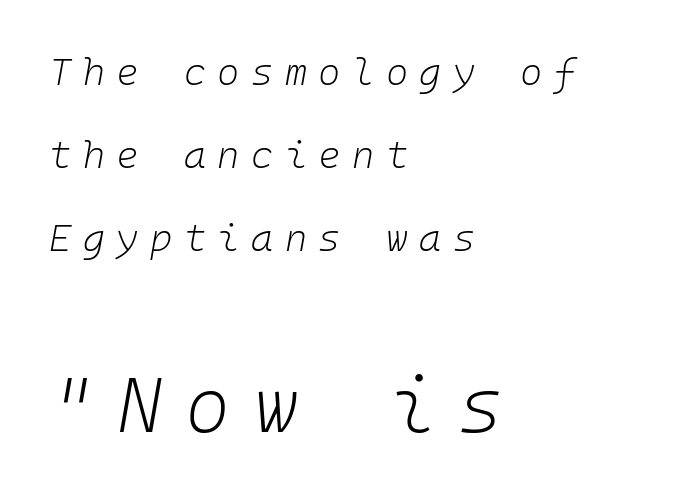
The space between consecutive lines is lavish. The strokes are not fattened; the text isn't bold. This is oblique type, the kind used for emphasis or titles. Check under the words: just untouched page.
